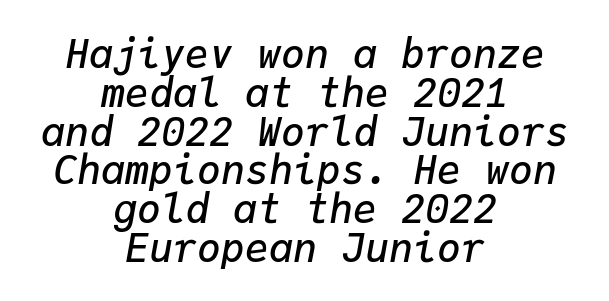
Q: Is the text bold? A: Semi-bold.
Q: Is the text italic (slanted)? A: Yes, it leans right by about 9 degrees.
Q: Is the text underlined? A: No.
Q: How is the paragraph aligned? A: Centered.
Q: Is the spacing between letters normal or unusually wide? A: Normal.
Q: Is the spacing between lines tight, normal or loose? A: Tight.
Q: Width (condensed, normal, or wide)? A: Normal.
Q: Stroke contrast? A: Low.
Q: x-height? A: Medium.
Q: Monospaced? A: Yes.
